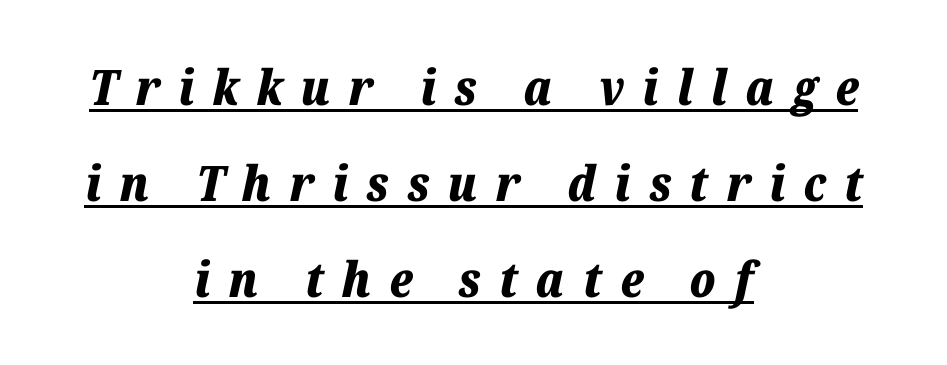
The gaps between neighbouring characters are conspicuously large. The glyphs are accompanied by a horizontal stroke just below them. Proportional: the letters do not fall into vertical columns. Pretty heavy lettering here — definitely bold.
